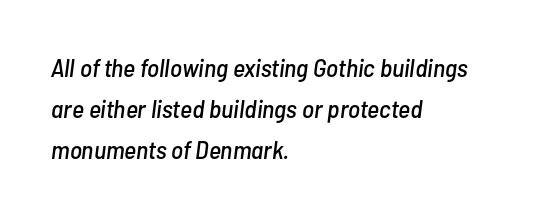
The image shows 26 px text type, italic (leaning right); set left-aligned, normal line spacing (1.57x), normal letter spacing, not underlined.
